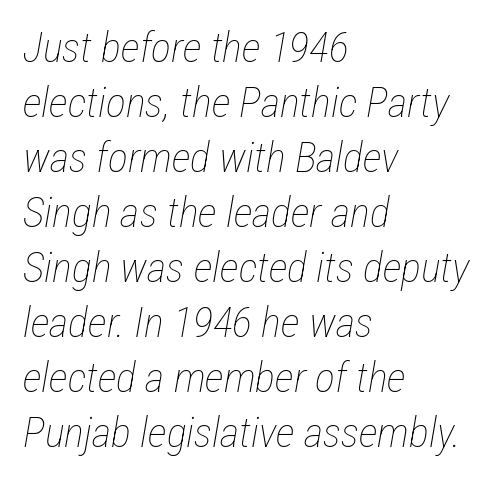
Q: Is the text bold? A: No.
Q: Is the text italic (slanted)? A: Yes, it leans right by about 12 degrees.
Q: Is the text underlined? A: No.
Q: How is the paragraph aligned? A: Left-aligned.
Q: Is the spacing between letters normal or unusually wide? A: Normal.
Q: Is the spacing between lines tight, normal or loose? A: Normal.
Q: Width (condensed, normal, or wide)? A: Condensed.
Q: Stroke contrast? A: Low.
Q: x-height? A: Medium.
Q: Monospaced? A: No.
